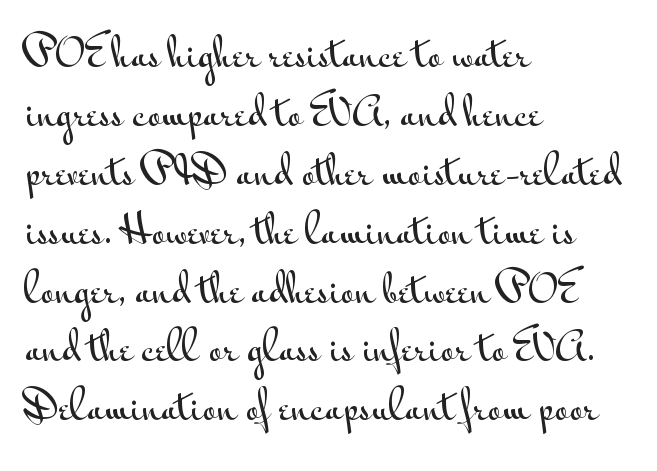
The image shows 38 px wide sans-serif type; set left-aligned, normal line spacing (1.55x), normal letter spacing, not underlined; medium stroke contrast and a small x-height.
